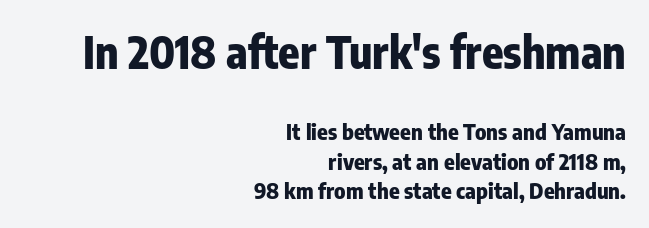
Q: Is the text bold? A: Yes.
Q: Is the text italic (slanted)? A: No, it is upright.
Q: Is the typeface a serif or a sans-serif typeface? A: Sans-serif.
Q: Is the text underlined? A: No.
Q: How is the paragraph aligned? A: Right-aligned.
Q: Is the spacing between letters normal or unusually wide? A: Normal.
Q: Is the spacing between lines tight, normal or loose? A: Normal.
Q: Which block of text is set in a larger size, the first (top) or the second (bottom)? A: The first (top) one.
Q: Width (condensed, normal, or wide)? A: Condensed.
Q: Stroke contrast? A: Low.
Q: x-height? A: Medium.
Q: Monospaced? A: No.
